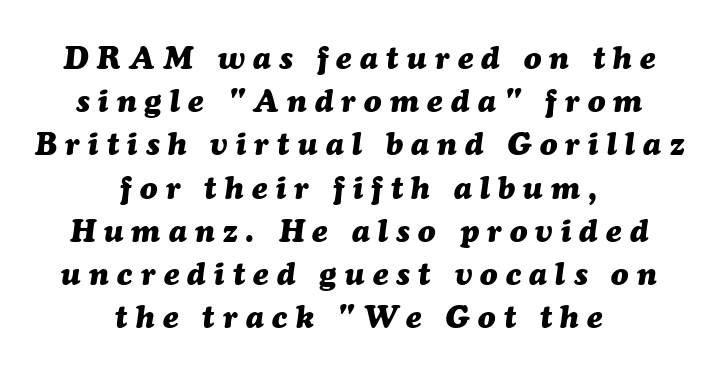
Q: Is the text bold? A: Yes.
Q: Is the text italic (slanted)? A: Yes, it leans right by about 7 degrees.
Q: Is the text underlined? A: No.
Q: How is the paragraph aligned? A: Centered.
Q: Is the spacing between letters normal or unusually wide? A: Unusually wide.
Q: Is the spacing between lines tight, normal or loose? A: Normal.
Q: Width (condensed, normal, or wide)? A: Normal.
Q: Stroke contrast? A: Medium.
Q: x-height? A: Medium.
Q: Monospaced? A: No.
